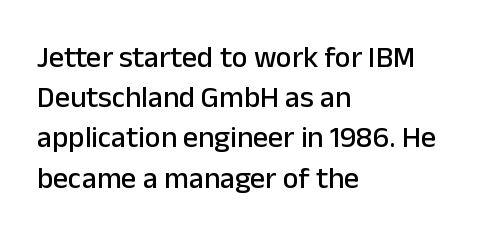
{"serif": "no", "italic": "no", "width": "normal", "stroke_contrast": "low", "x_height": "medium", "monospaced": "no", "underline": "no", "align": "left", "line_spacing": "normal", "line_spacing_ratio": 1.34, "letter_spacing": "normal", "letter_spacing_em": 0.0, "glyph_px": 30}
